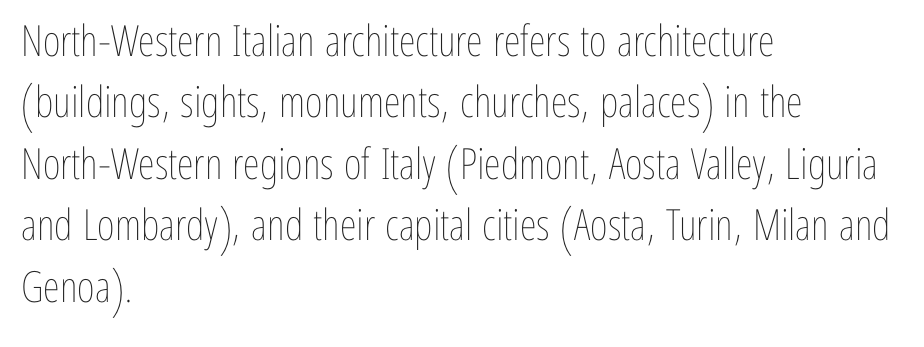
Note the varied advance widths — an 'i' is clearly narrower than an 'm'. Unmarked baselines from the first word to the last. No heavy texture on the line: the type isn't bold. This sample keeps an unexceptional amount of space between lines. Glyph-to-glyph distance matches everyday printed text.
